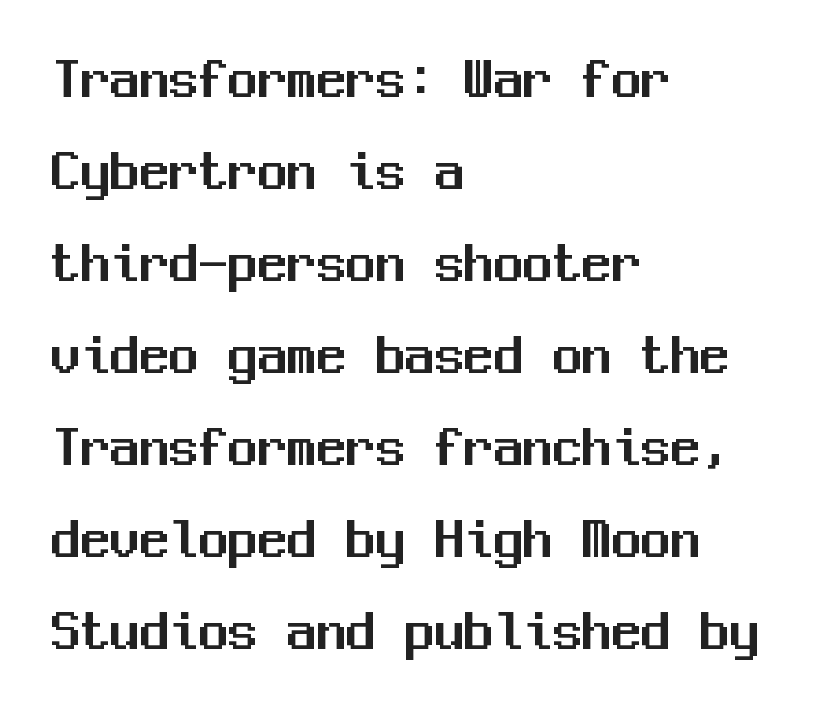
The image shows 59 px sans-serif type, upright, monospaced; set left-aligned, normal line spacing (1.56x), normal letter spacing, not underlined; medium stroke contrast and a medium x-height.
